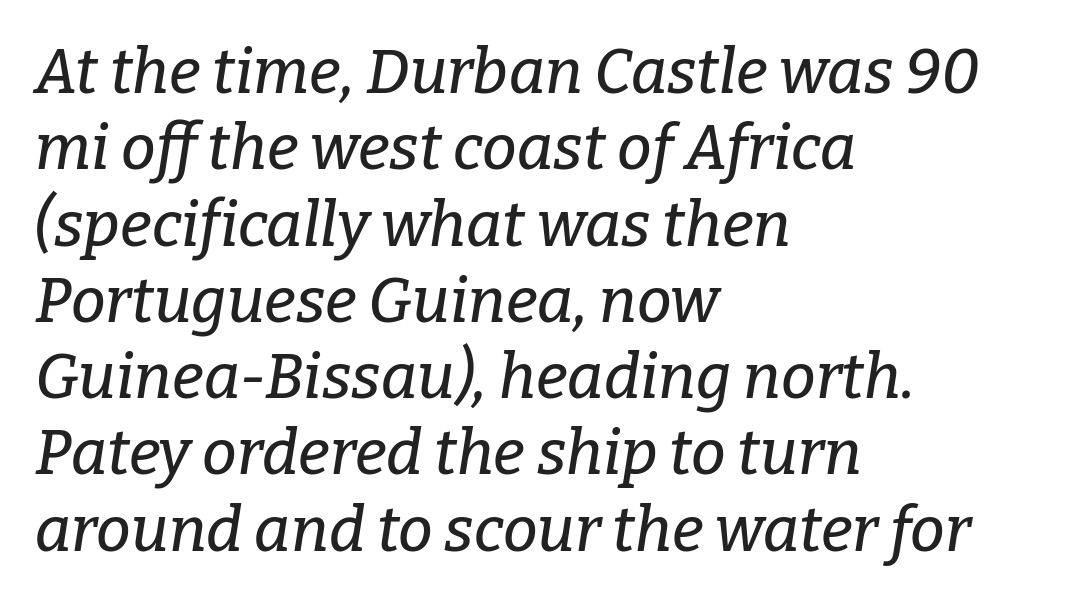
Would a proofreader flag this as italicized? Yes. Proportional: the letters do not fall into vertical columns. This sample uses plain, unmodified letter spacing. Glance below the letters and you will spot only blank space. The lines are quadded left.
